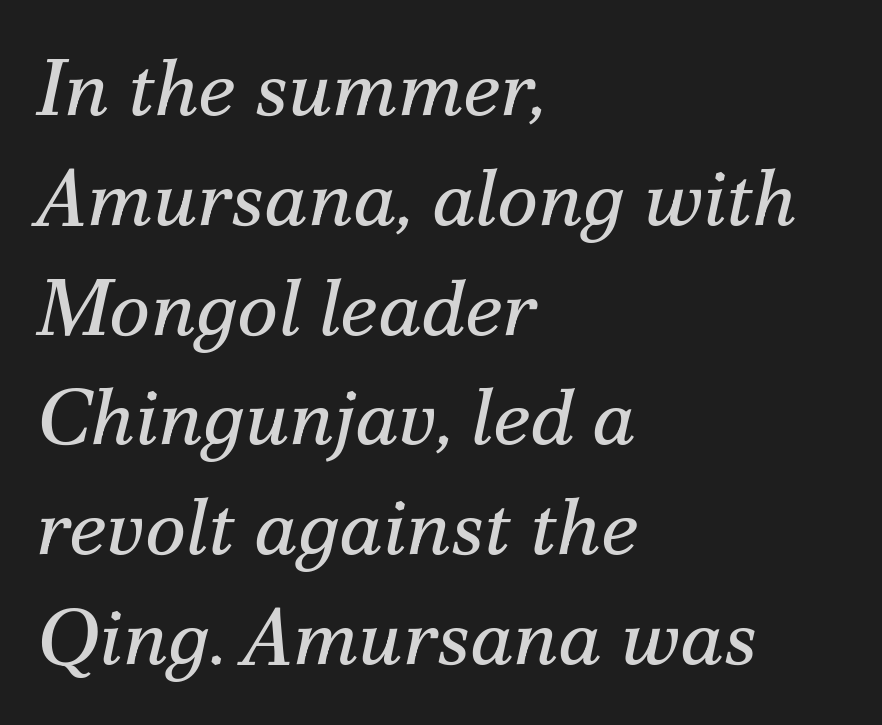
Q: Is the text bold? A: No.
Q: Is the text italic (slanted)? A: Yes, it leans right by about 12 degrees.
Q: Is the typeface a serif or a sans-serif typeface? A: Serif.
Q: Is the text underlined? A: No.
Q: How is the paragraph aligned? A: Left-aligned.
Q: Is the spacing between letters normal or unusually wide? A: Normal.
Q: Is the spacing between lines tight, normal or loose? A: Normal.
Q: Width (condensed, normal, or wide)? A: Normal.
Q: Stroke contrast? A: Medium.
Q: x-height? A: Small.
Q: Monospaced? A: No.
